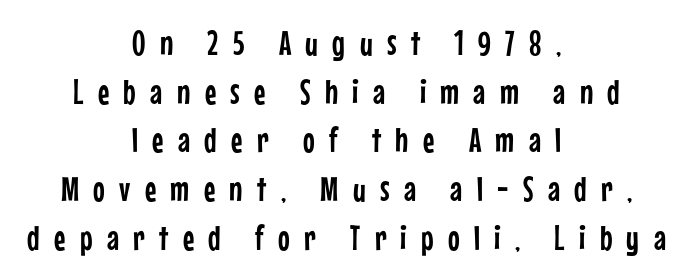
Regarding leading, the lines here are spaced in the standard way. Note the varied advance widths — an 'i' is clearly narrower than an 'm'. The foot of each line stays bare and open. Classification — sans serif. The paragraph has two soft edges and a firm central axis. Ordinary non-slanted type is in use.
